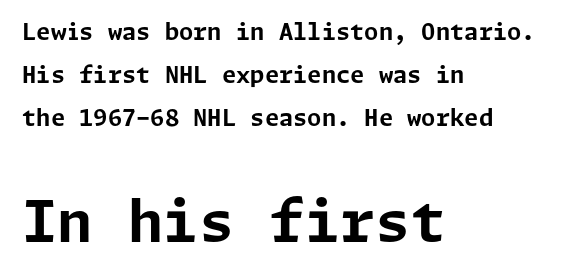
{"serif": "no", "italic": "no", "bold": "yes", "weight": "bold", "width": "normal", "stroke_contrast": "low", "x_height": "medium", "underline": "no", "align": "left", "line_spacing_ratio": 1.87, "letter_spacing": "normal", "letter_spacing_em": 0.0, "larger_block": "second", "size_ratio": 2.48, "glyph_px": 57}
